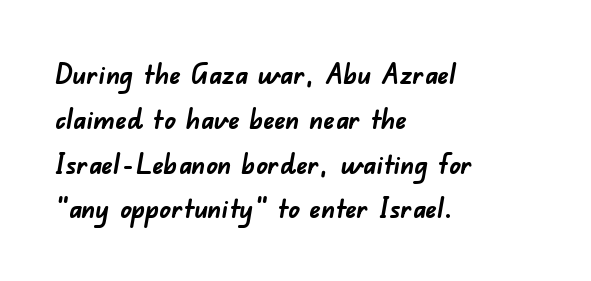
The image shows 28 px semibold sans-serif type; set left-aligned, normal line spacing (1.6x), normal letter spacing, not underlined; low stroke contrast and a small x-height.
